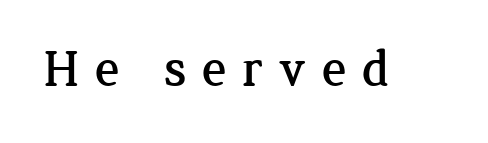
Q: Is the text italic (slanted)? A: No, it is upright.
Q: Is the typeface a serif or a sans-serif typeface? A: Serif.
Q: Is the text underlined? A: No.
Q: Is the spacing between letters normal or unusually wide? A: Unusually wide.
Q: Width (condensed, normal, or wide)? A: Normal.
Q: Stroke contrast? A: Low.
Q: x-height? A: Medium.
Q: Monospaced? A: No.
